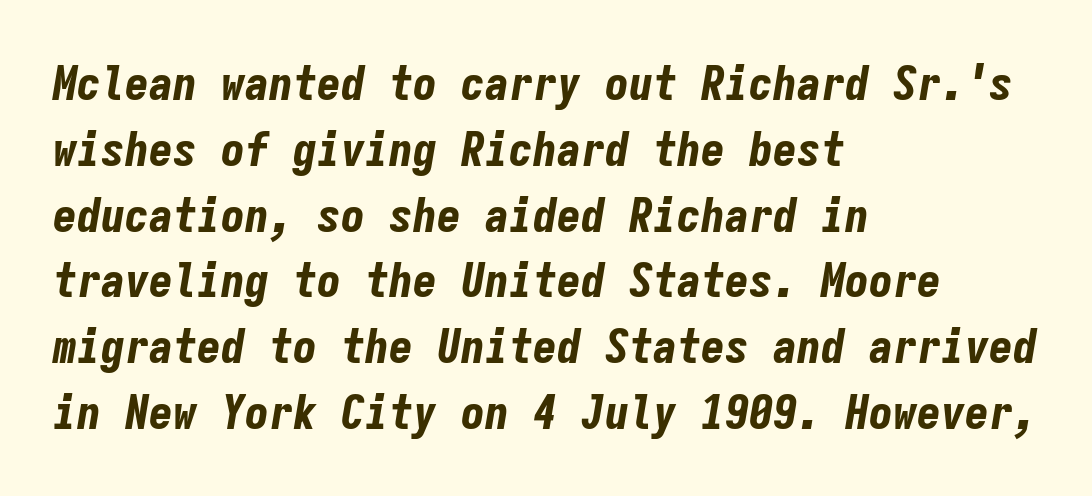
{"italic": "yes", "lean": "right", "slant_degrees": 9, "bold": "yes", "weight": "bold", "width": "condensed", "stroke_contrast": "low", "x_height": "medium", "monospaced": "yes", "underline": "no", "align": "left", "line_spacing": "normal", "line_spacing_ratio": 1.37, "letter_spacing": "normal", "letter_spacing_em": 0.0, "glyph_px": 48}
